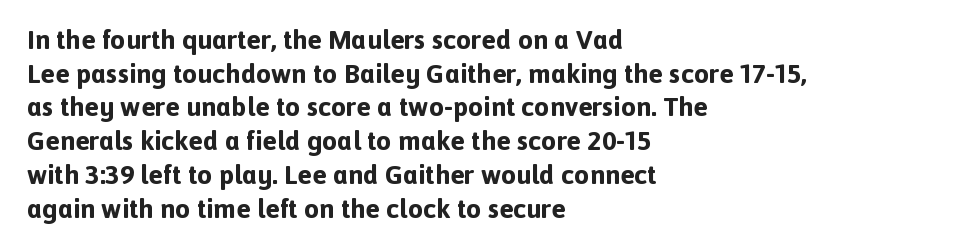
Q: Is the text bold? A: Yes.
Q: Is the text italic (slanted)? A: No, it is upright.
Q: Is the text underlined? A: No.
Q: How is the paragraph aligned? A: Left-aligned.
Q: Is the spacing between letters normal or unusually wide? A: Normal.
Q: Is the spacing between lines tight, normal or loose? A: Normal.
